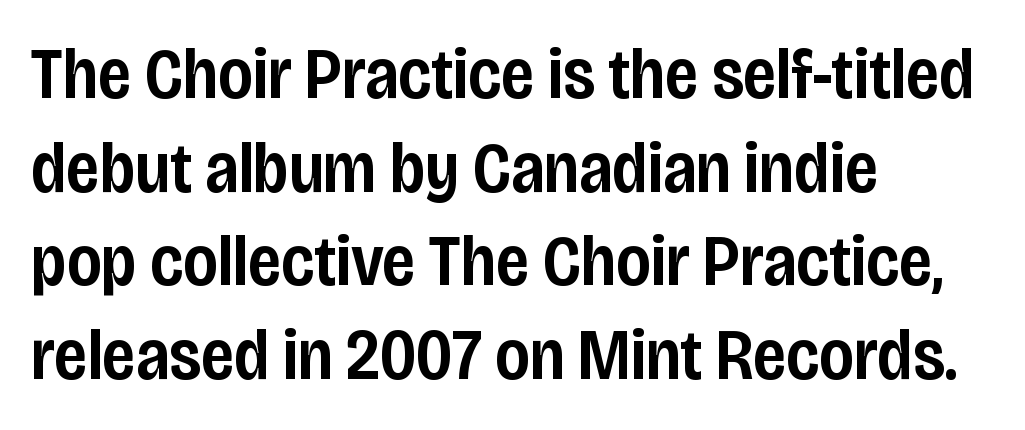
If you drew a line through each stem, it would be perfectly vertical. Vertical spacing — default. Weight check: semibold — heavier than regular, not quite bold. These lines stack with their left ends in a neat column. The foot of each line stays bare and open. Each letter keeps its own natural width here, so spacing adapts to shape.
